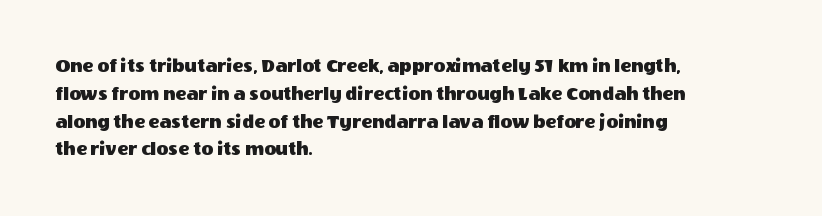
The image shows 20 px text type, upright; set left-aligned, normal line spacing (1.39x), normal letter spacing, not underlined.
